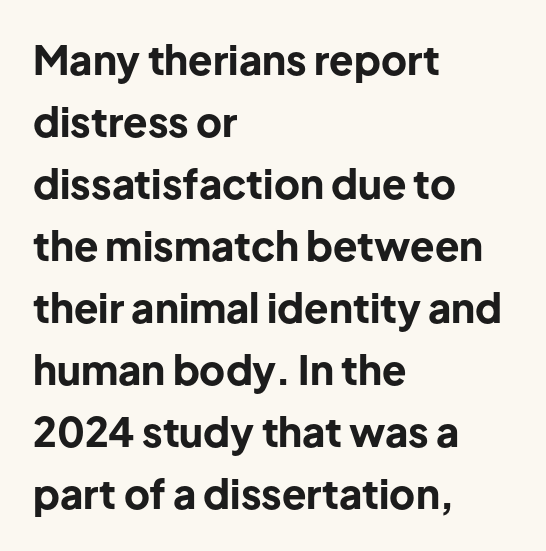
The image shows 40 px bold sans-serif type, upright; set left-aligned, normal line spacing (1.55x), normal letter spacing, not underlined; low stroke contrast and a medium x-height.
